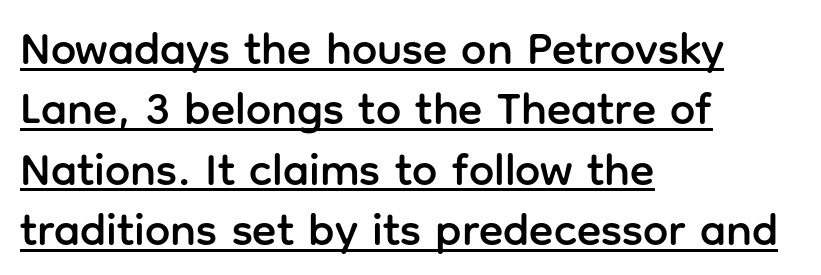
The image shows 45 px sans-serif type, upright; set left-aligned, normal line spacing (1.34x), normal letter spacing, underlined; low stroke contrast and a medium x-height.
